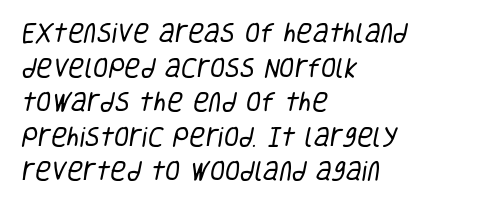
{"bold": "no", "underline": "no", "align": "left", "line_spacing": "normal", "line_spacing_ratio": 1.57, "letter_spacing": "normal", "letter_spacing_em": 0.0, "glyph_px": 22}
